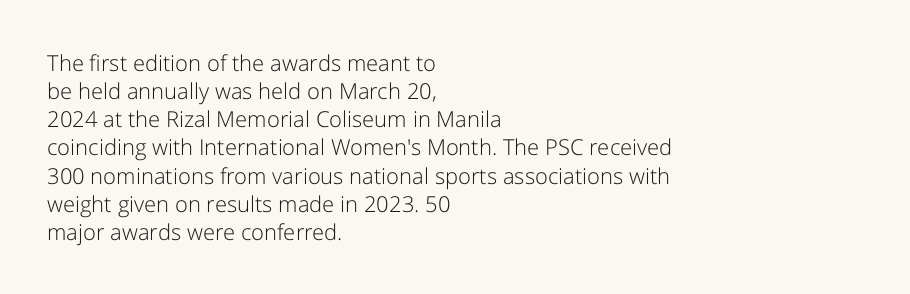
{"italic": "no", "bold": "no", "underline": "no", "align": "left", "line_spacing": "normal", "line_spacing_ratio": 1.28, "letter_spacing": "normal", "letter_spacing_em": 0.0, "glyph_px": 22}
